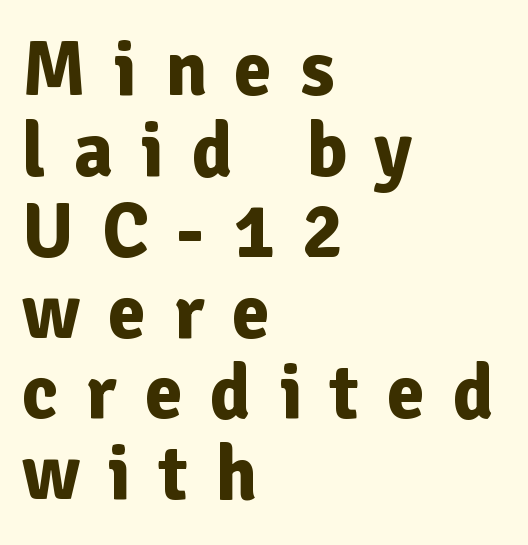
What stands out about the letter spacing? Its width — letters are far apart. Honestly, the rows look squashed on top of each other. Unmarked baselines from the first word to the last. You can tell it's not italic because the verticals are truly vertical. The font family rendered here belongs to the sans-serif group. The ragged edge is on the right, which tells us the setting is flush left.
